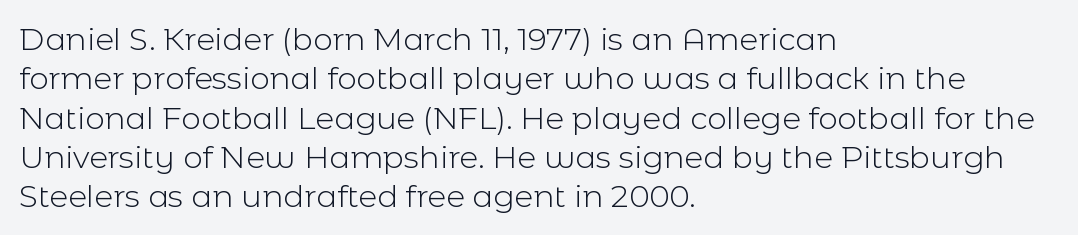
{"serif": "no", "italic": "no", "bold": "no", "weight": "light", "width": "normal", "x_height": "medium", "monospaced": "no", "underline": "no", "align": "left", "line_spacing": "normal", "line_spacing_ratio": 1.27, "letter_spacing": "normal", "letter_spacing_em": 0.0, "glyph_px": 31}
